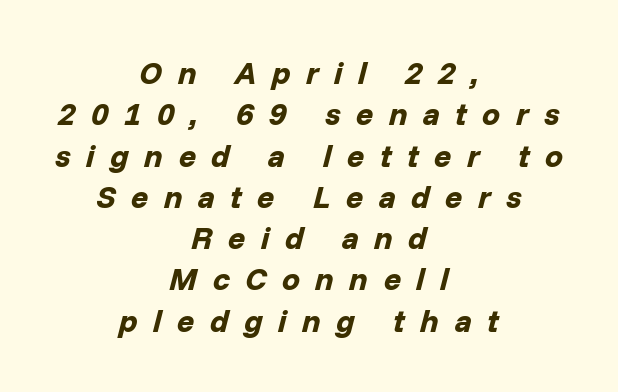
Q: Is the text bold? A: Yes.
Q: Is the text italic (slanted)? A: Yes, it leans right by about 14 degrees.
Q: Is the text underlined? A: No.
Q: How is the paragraph aligned? A: Centered.
Q: Is the spacing between letters normal or unusually wide? A: Unusually wide.
Q: Is the spacing between lines tight, normal or loose? A: Normal.
Q: Width (condensed, normal, or wide)? A: Normal.
Q: Stroke contrast? A: Low.
Q: x-height? A: Medium.
Q: Monospaced? A: No.
